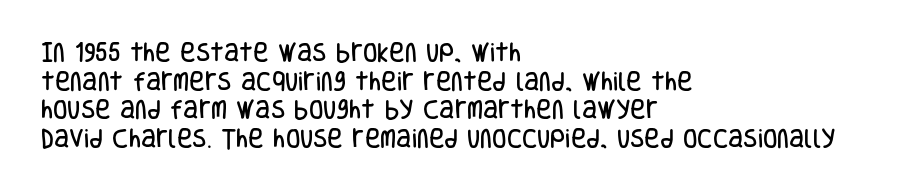
The image shows 21 px text type, upright; set left-aligned, normal line spacing (1.36x), normal letter spacing, not underlined.
